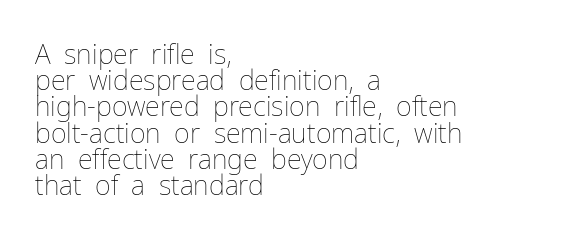
Q: Is the text bold? A: No.
Q: Is the text italic (slanted)? A: No, it is upright.
Q: Is the text underlined? A: No.
Q: How is the paragraph aligned? A: Left-aligned.
Q: Is the spacing between letters normal or unusually wide? A: Normal.
Q: Is the spacing between lines tight, normal or loose? A: Tight.
